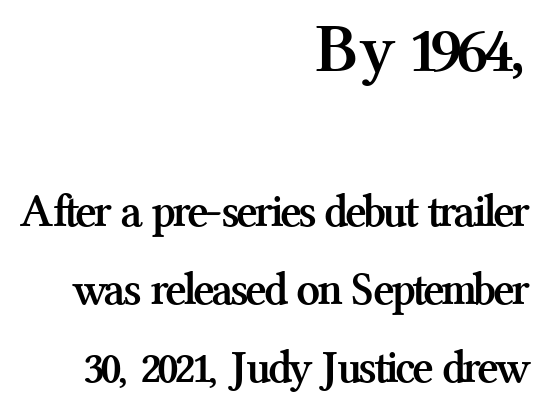
{"serif": "yes", "italic": "no", "bold": "yes", "weight": "semibold", "width": "normal", "stroke_contrast": "medium", "x_height": "medium", "monospaced": "no", "underline": "no", "align": "right", "line_spacing": "normal", "line_spacing_ratio": 1.66, "letter_spacing": "normal", "letter_spacing_em": 0.0, "larger_block": "first", "size_ratio": 1.49, "glyph_px": 70}
